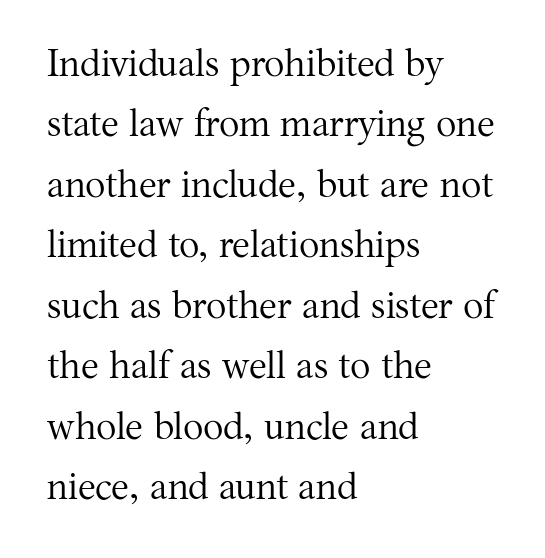
Q: Is the text bold? A: No.
Q: Is the text italic (slanted)? A: No, it is upright.
Q: Is the typeface a serif or a sans-serif typeface? A: Serif.
Q: Is the text underlined? A: No.
Q: How is the paragraph aligned? A: Left-aligned.
Q: Is the spacing between letters normal or unusually wide? A: Normal.
Q: Is the spacing between lines tight, normal or loose? A: Normal.
Q: Width (condensed, normal, or wide)? A: Normal.
Q: Stroke contrast? A: Medium.
Q: x-height? A: Medium.
Q: Monospaced? A: No.
